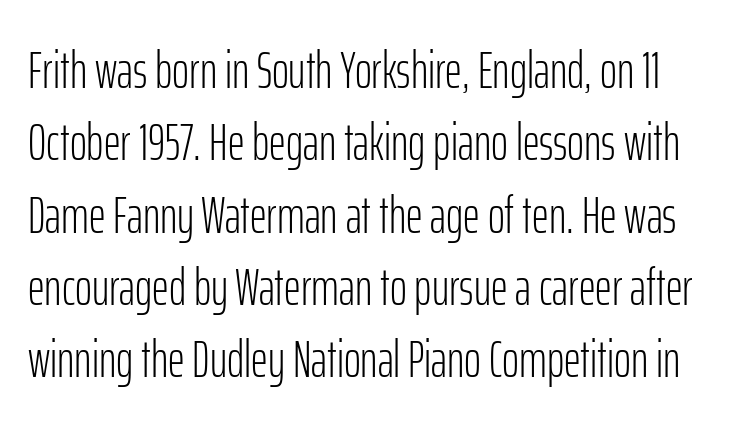
Q: Is the text bold? A: No.
Q: Is the text italic (slanted)? A: No, it is upright.
Q: Is the typeface a serif or a sans-serif typeface? A: Sans-serif.
Q: Is the text underlined? A: No.
Q: Is the spacing between letters normal or unusually wide? A: Normal.
Q: Is the spacing between lines tight, normal or loose? A: Normal.
Q: Width (condensed, normal, or wide)? A: Condensed.
Q: Stroke contrast? A: Low.
Q: x-height? A: Medium.
Q: Monospaced? A: No.
